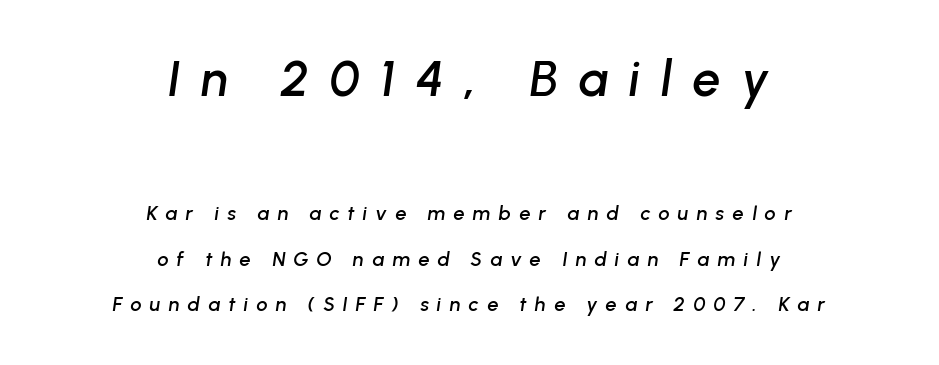
No word sits above an underline. A student would call this center alignment; a typographer would say set centered. A typesetter would mark this as italic. The letters in the upper block stand taller than those in the block below. Character widths vary here, with narrow letters taking less room than wide ones. Rows of type keep a wide berth in the vertical direction.
